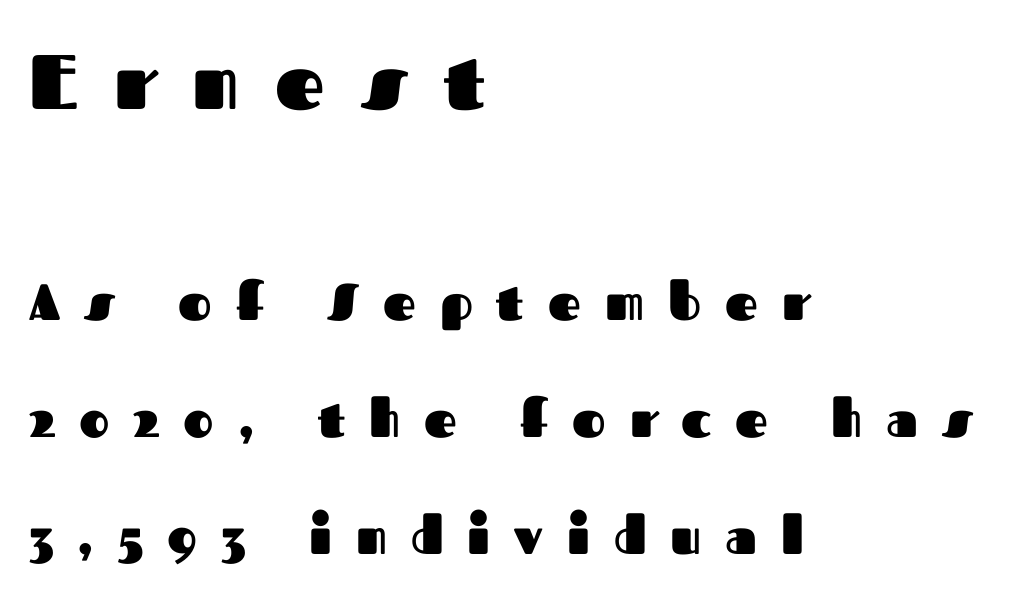
{"serif": "no", "italic": "no", "bold": "yes", "weight": "heavy", "width": "normal", "stroke_contrast": "medium", "x_height": "medium", "monospaced": "no", "underline": "no", "align": "left", "line_spacing": "loose", "line_spacing_ratio": 2.29, "letter_spacing": "wide", "letter_spacing_em": 0.47, "larger_block": "first", "size_ratio": 1.51, "glyph_px": 77}
